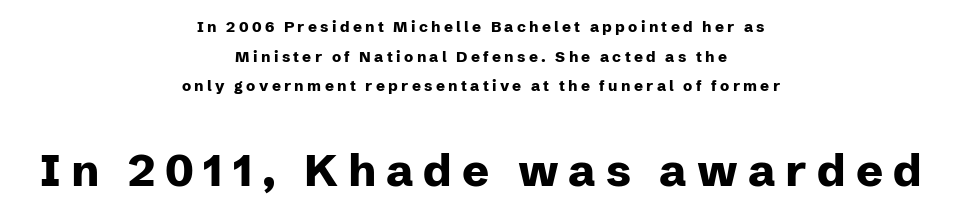
Q: Is the text bold? A: Yes.
Q: Is the text italic (slanted)? A: No, it is upright.
Q: Is the typeface a serif or a sans-serif typeface? A: Sans-serif.
Q: Is the text underlined? A: No.
Q: How is the paragraph aligned? A: Centered.
Q: Is the spacing between letters normal or unusually wide? A: Unusually wide.
Q: Is the spacing between lines tight, normal or loose? A: Loose.
Q: Which block of text is set in a larger size, the first (top) or the second (bottom)? A: The second (bottom) one.
Q: Width (condensed, normal, or wide)? A: Normal.
Q: Stroke contrast? A: Low.
Q: x-height? A: Medium.
Q: Monospaced? A: No.
